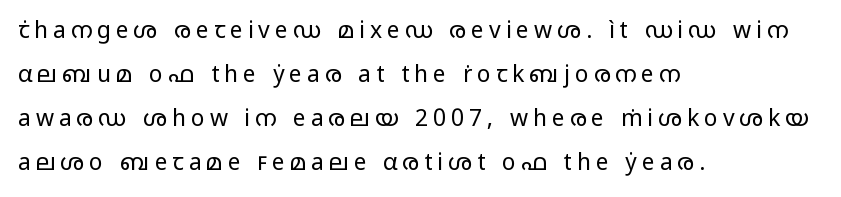
Horizontally, the lines are justified to the leading edge only. The line texture is sparse and dotted thanks to wide tracking. No heavy texture on the line: the type isn't bold. A roman cut, with each character standing at attention.
